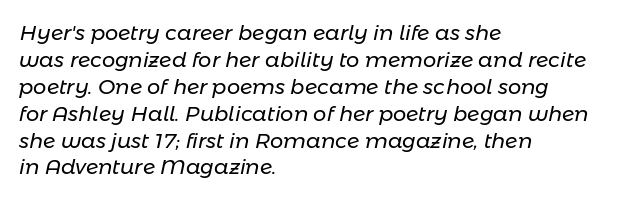
Q: Is the text bold? A: No.
Q: Is the text italic (slanted)? A: Yes, it leans right by about 11 degrees.
Q: Is the text underlined? A: No.
Q: How is the paragraph aligned? A: Left-aligned.
Q: Is the spacing between letters normal or unusually wide? A: Normal.
Q: Is the spacing between lines tight, normal or loose? A: Normal.
